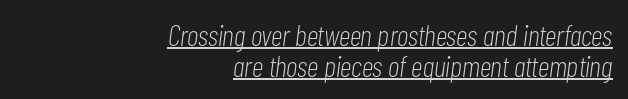
{"italic": "yes", "lean": "right", "slant_degrees": 7, "bold": "no", "weight": "light", "width": "condensed", "stroke_contrast": "low", "x_height": "medium", "monospaced": "no", "underline": "yes", "align": "right", "line_spacing": "tight", "line_spacing_ratio": 1.03, "letter_spacing": "normal", "letter_spacing_em": 0.0, "glyph_px": 30}
